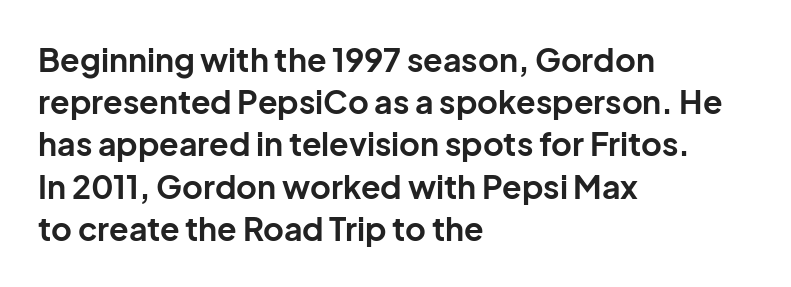
The image shows 32 px bold sans-serif type, upright; set left-aligned, normal line spacing (1.32x), normal letter spacing, not underlined; low stroke contrast and a medium x-height.
